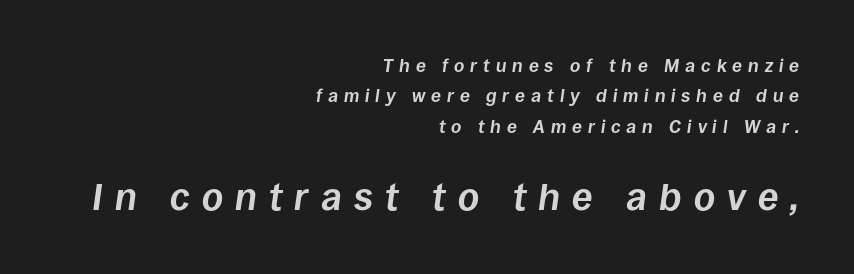
The image shows 37 px bold type, italic (leaning right); set right-aligned, normal line spacing (1.69x), unusually wide letter spacing (+0.33 em), not underlined; the second (bottom) block is 2.06x larger; low stroke contrast and a large x-height.
